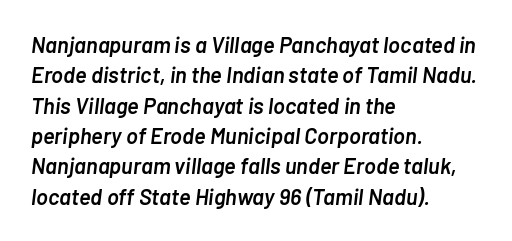
Q: Is the text bold? A: Semi-bold.
Q: Is the text italic (slanted)? A: Yes, it leans right by about 7 degrees.
Q: Is the text underlined? A: No.
Q: How is the paragraph aligned? A: Left-aligned.
Q: Is the spacing between letters normal or unusually wide? A: Normal.
Q: Is the spacing between lines tight, normal or loose? A: Normal.
